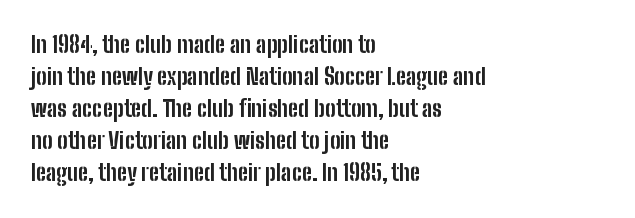
The image shows 22 px bold type, upright; set left-aligned, normal line spacing (1.46x), normal letter spacing, not underlined.
